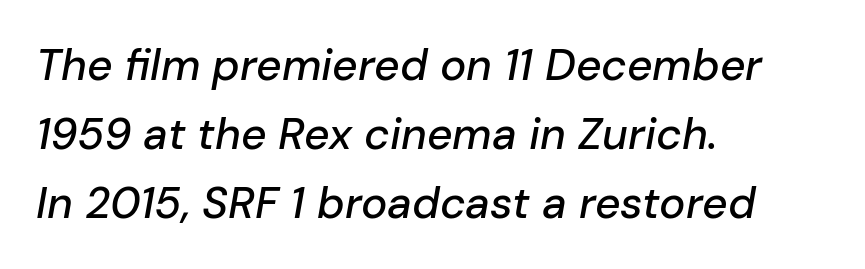
The image shows 44 px text type, italic (leaning right); set left-aligned, normal line spacing (1.57x), normal letter spacing, not underlined; low stroke contrast and a medium x-height.
